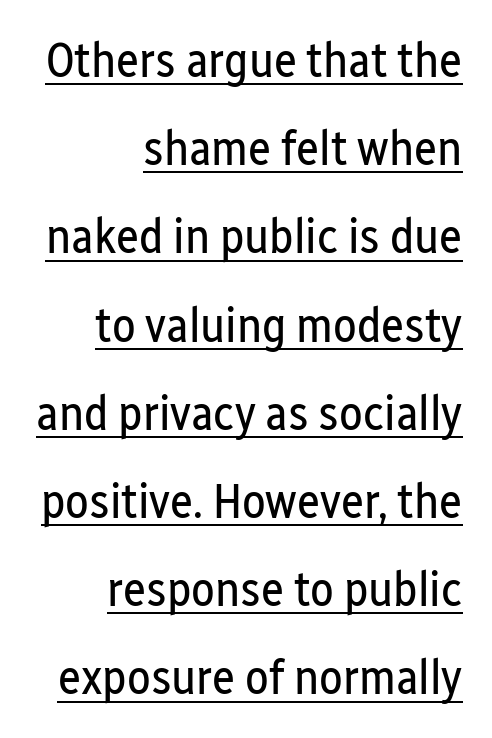
The image shows 49 px regular-weight, condensed sans-serif type, upright; set right-aligned, line spacing 1.8x, normal letter spacing, underlined; low stroke contrast and a medium x-height.
